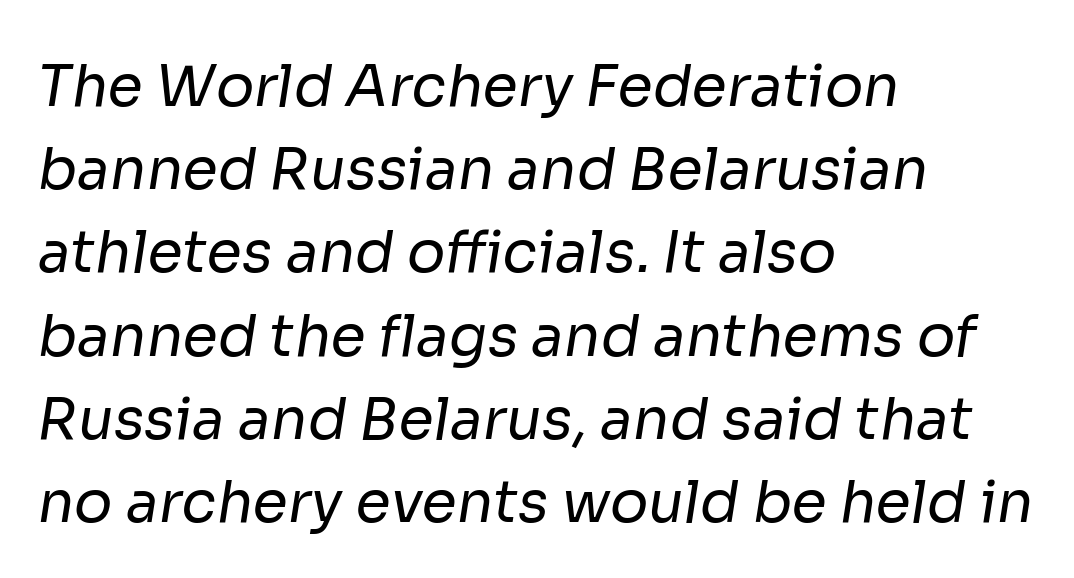
Q: Is the text bold? A: No.
Q: Is the typeface a serif or a sans-serif typeface? A: Sans-serif.
Q: Is the text underlined? A: No.
Q: How is the paragraph aligned? A: Left-aligned.
Q: Is the spacing between letters normal or unusually wide? A: Normal.
Q: Is the spacing between lines tight, normal or loose? A: Normal.
Q: Width (condensed, normal, or wide)? A: Normal.
Q: Stroke contrast? A: Low.
Q: x-height? A: Medium.
Q: Monospaced? A: No.
